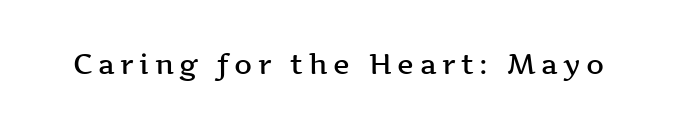
The image shows 28 px semibold, wide serif type, upright; set unusually wide letter spacing (+0.2 em), not underlined; medium stroke contrast and a medium x-height.
